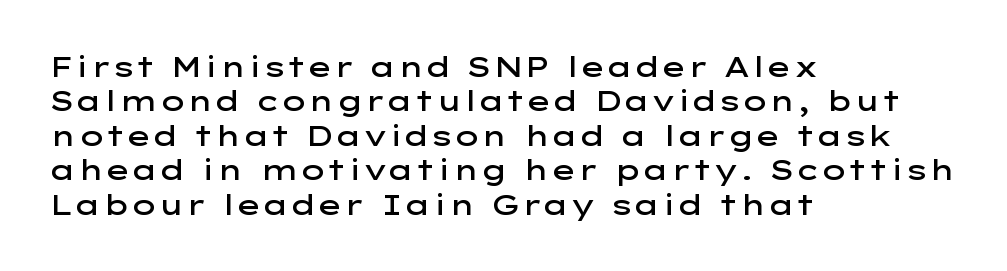
Q: Is the text bold? A: Semi-bold.
Q: Is the text italic (slanted)? A: No, it is upright.
Q: Is the typeface a serif or a sans-serif typeface? A: Sans-serif.
Q: Is the text underlined? A: No.
Q: How is the paragraph aligned? A: Left-aligned.
Q: Is the spacing between letters normal or unusually wide? A: Normal.
Q: Width (condensed, normal, or wide)? A: Wide.
Q: Stroke contrast? A: Low.
Q: x-height? A: Medium.
Q: Monospaced? A: No.
